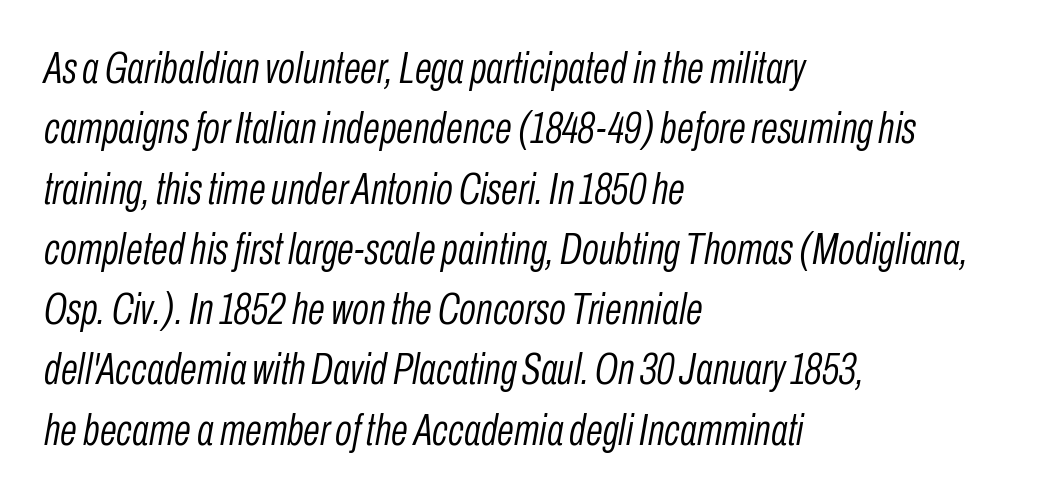
{"italic": "yes", "lean": "right", "slant_degrees": 10, "bold": "no", "weight": "light", "width": "condensed", "stroke_contrast": "low", "x_height": "medium", "monospaced": "no", "underline": "no", "align": "left", "line_spacing": "normal", "line_spacing_ratio": 1.37, "letter_spacing": "normal", "letter_spacing_em": 0.0, "glyph_px": 44}
